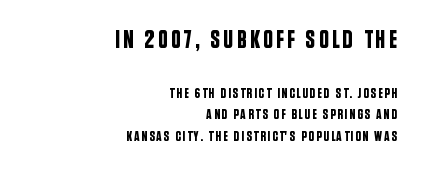
The image shows 25 px text type, upright; set right-aligned, normal line spacing (1.52x), not underlined; the first (top) block is 1.79x larger.
